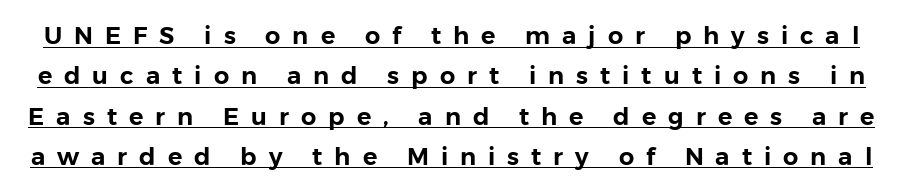
Posture: upright roman. Rows of type keep a routine distance in the vertical direction. Somebody hit Ctrl+U on this one — the words are underlined. The line texture is sparse and dotted thanks to wide tracking.
